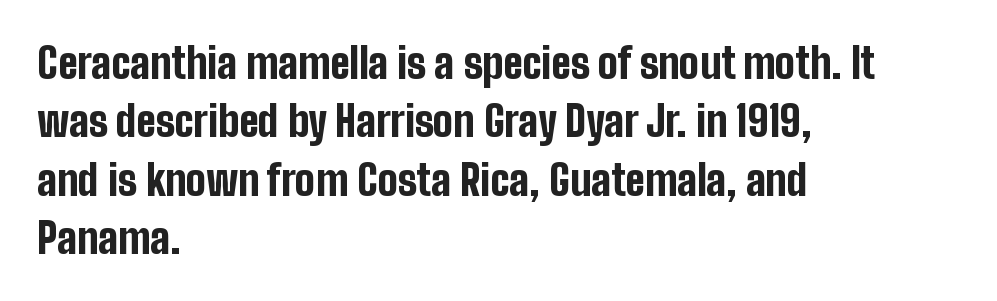
The image shows 42 px bold, condensed sans-serif type, upright; set left-aligned, normal line spacing (1.39x), normal letter spacing, not underlined; low stroke contrast and a medium x-height.
